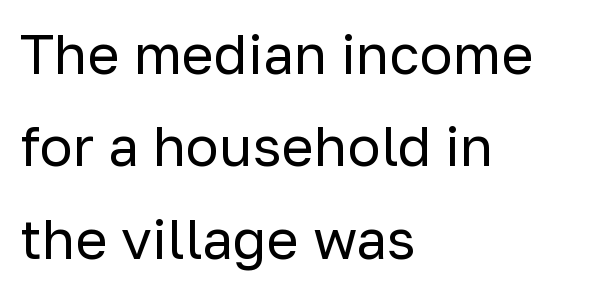
The baseline area is clear. No letter is thick-stroked: the sample isn't bold. Varying glyph widths throughout — classic text-font behaviour. The designer went with a sans here, leaving each stem footless.
